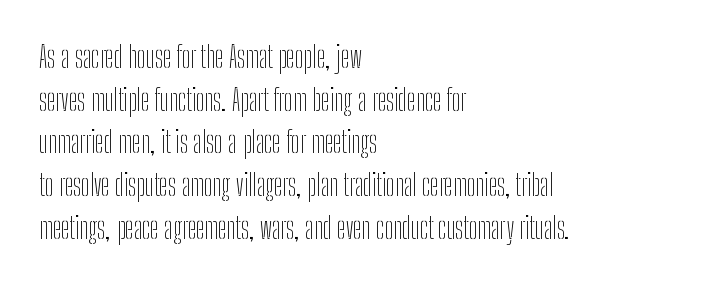
{"serif": "no", "italic": "no", "bold": "no", "weight": "thin", "width": "condensed", "stroke_contrast": "low", "x_height": "medium", "monospaced": "no", "underline": "no", "align": "left", "line_spacing": "normal", "line_spacing_ratio": 1.47, "letter_spacing": "normal", "letter_spacing_em": 0.0, "glyph_px": 29}
